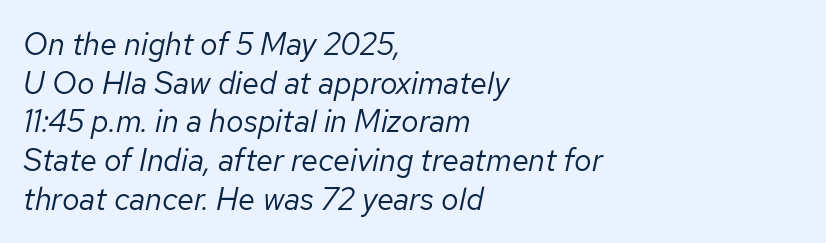
{"italic": "yes", "lean": "right", "slant_degrees": 12, "bold": "no", "weight": "regular", "width": "normal", "stroke_contrast": "low", "x_height": "medium", "monospaced": "no", "underline": "no", "align": "left", "line_spacing": "normal", "line_spacing_ratio": 1.25, "letter_spacing": "normal", "letter_spacing_em": 0.0, "glyph_px": 31}
